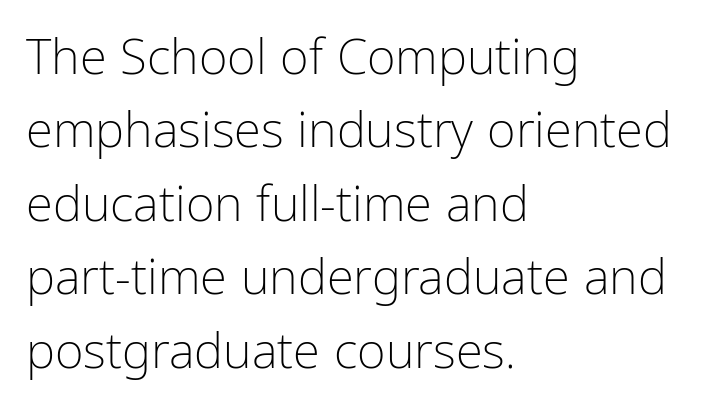
{"serif": "no", "italic": "no", "bold": "no", "weight": "light", "width": "condensed", "stroke_contrast": "low", "x_height": "medium", "monospaced": "no", "underline": "no", "align": "left", "line_spacing": "normal", "line_spacing_ratio": 1.5, "letter_spacing": "normal", "letter_spacing_em": 0.0, "glyph_px": 49}
